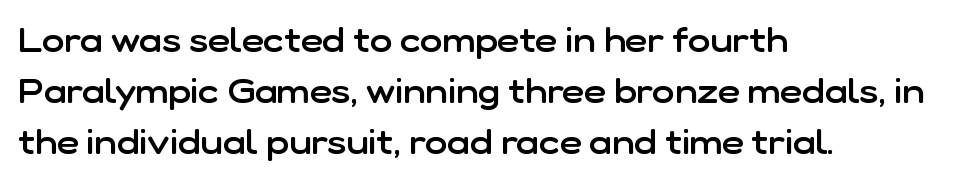
{"serif": "no", "italic": "no", "bold": "semi", "weight": "semibold", "width": "normal", "stroke_contrast": "low", "x_height": "medium", "monospaced": "no", "underline": "no", "align": "left", "line_spacing": "normal", "line_spacing_ratio": 1.5, "letter_spacing": "normal", "letter_spacing_em": 0.0, "glyph_px": 34}
